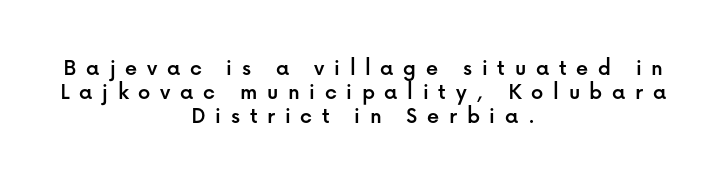
Clear beneath every line of the passage. When letters stand straight like this, we call the style roman or upright. Inter-character spacing is expanded well beyond the font's built-in metrics. The passage is arranged like a title page — every line centered. Honestly, the rows look squashed on top of each other.
